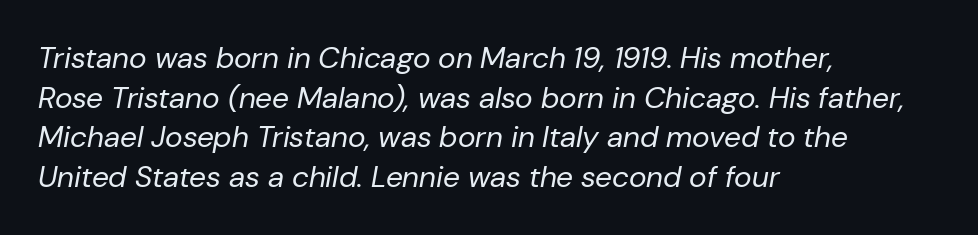
No chunkiness to these letters — they're not bold. Left-aligned paragraph, ragged on the right. Between one letter and the next there's only the usual sliver of space. Decoration check: the copy has no underline. The designer left line spacing at the default.
